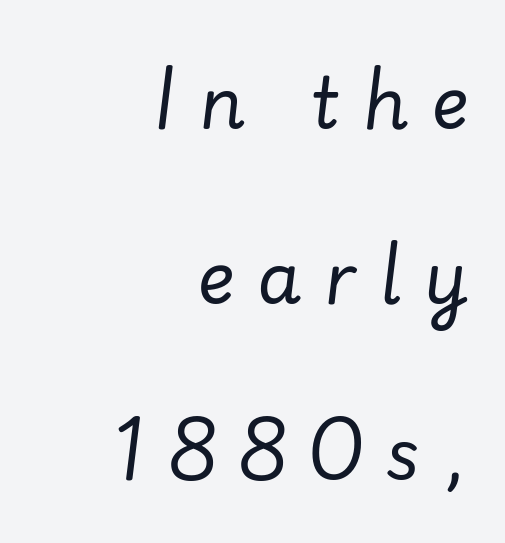
The image shows 71 px regular-weight type, italic (leaning right); set right-aligned, loose line spacing (2.47x), unusually wide letter spacing (+0.32 em), not underlined; low stroke contrast and a small x-height.
